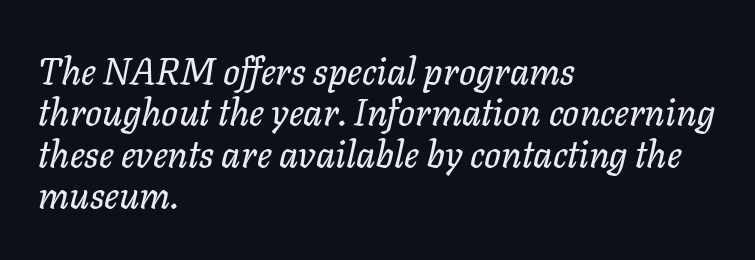
{"italic": "yes", "lean": "right", "slant_degrees": 11, "width": "normal", "stroke_contrast": "low", "x_height": "medium", "monospaced": "no", "underline": "no", "align": "left", "line_spacing": "tight", "line_spacing_ratio": 1.12, "letter_spacing": "normal", "letter_spacing_em": 0.0, "glyph_px": 37}
